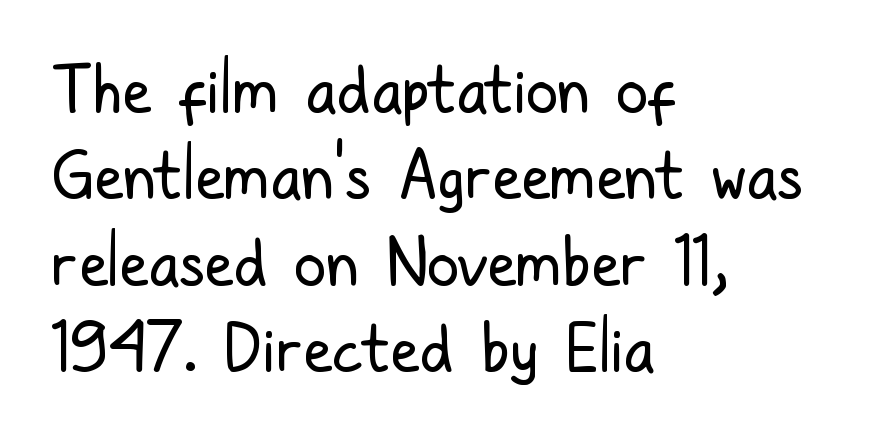
The image shows 65 px regular-weight, condensed sans-serif type, upright; set left-aligned, normal line spacing (1.33x), normal letter spacing, not underlined; low stroke contrast and a medium x-height.
